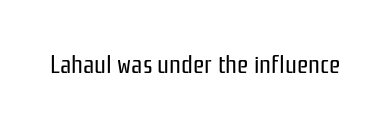
The image shows 26 px text type, upright; set normal letter spacing, not underlined.
